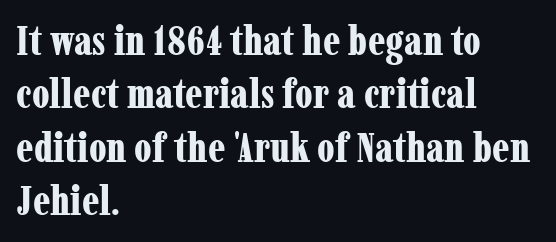
Old-style or modern, the face here clearly has serifs. These lines keep a tight, regular rhythm from letter to letter. Alignment: flush left. Strong, thick strokes mark this as bold type. The lines sit at an ordinary, default distance from one another.
